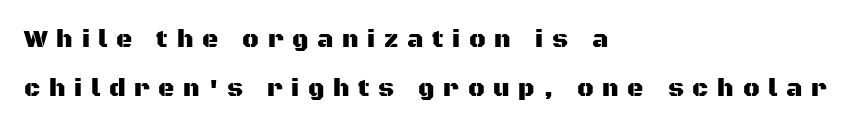
Q: Is the text italic (slanted)? A: No, it is upright.
Q: Is the text underlined? A: No.
Q: How is the paragraph aligned? A: Left-aligned.
Q: Is the spacing between letters normal or unusually wide? A: Unusually wide.
Q: Is the spacing between lines tight, normal or loose? A: Loose.
